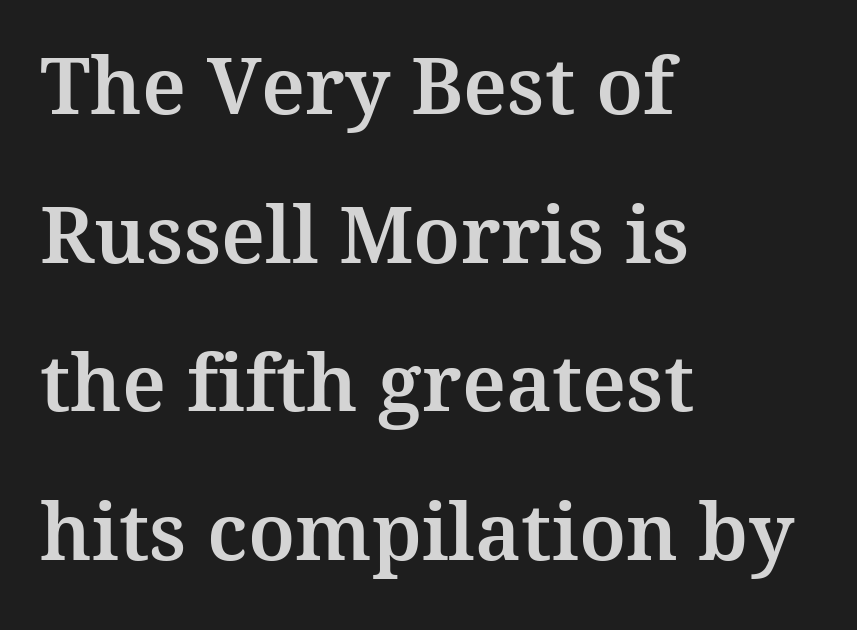
Q: Is the text italic (slanted)? A: No, it is upright.
Q: Is the typeface a serif or a sans-serif typeface? A: Serif.
Q: Is the text underlined? A: No.
Q: How is the paragraph aligned? A: Left-aligned.
Q: Is the spacing between letters normal or unusually wide? A: Normal.
Q: Width (condensed, normal, or wide)? A: Normal.
Q: Stroke contrast? A: Medium.
Q: x-height? A: Medium.
Q: Monospaced? A: No.
